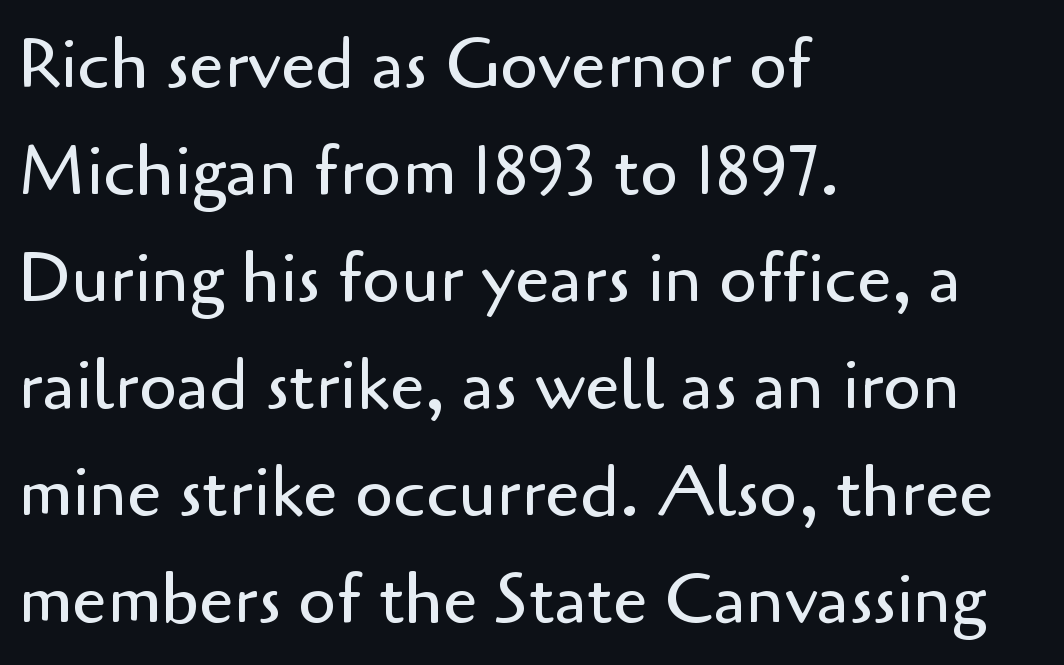
{"serif": "no", "italic": "no", "bold": "no", "weight": "regular", "width": "normal", "stroke_contrast": "low", "x_height": "small", "monospaced": "no", "underline": "no", "align": "left", "line_spacing": "normal", "line_spacing_ratio": 1.55, "letter_spacing": "normal", "letter_spacing_em": 0.0, "glyph_px": 69}
